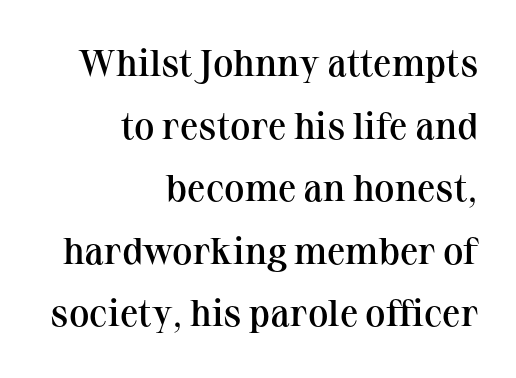
Quick note: interline space is typical. Do the characters align in a grid? No, the font is proportional. The glyphs in this specimen are seriffed. Leftover space on each line is placed entirely before the opening word. Letter spacing: default.
